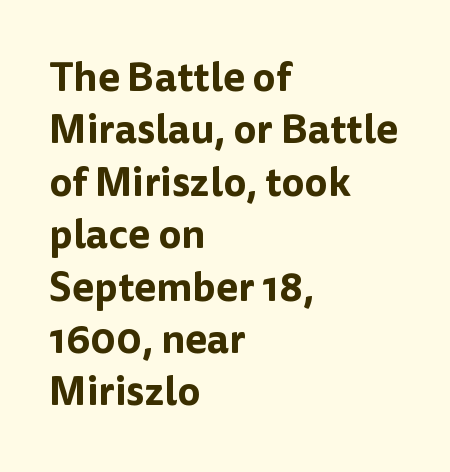
Q: Is the text italic (slanted)? A: No, it is upright.
Q: Is the typeface a serif or a sans-serif typeface? A: Sans-serif.
Q: Is the text underlined? A: No.
Q: How is the paragraph aligned? A: Left-aligned.
Q: Is the spacing between letters normal or unusually wide? A: Normal.
Q: Is the spacing between lines tight, normal or loose? A: Normal.
Q: Width (condensed, normal, or wide)? A: Normal.
Q: Stroke contrast? A: Low.
Q: x-height? A: Medium.
Q: Monospaced? A: No.
